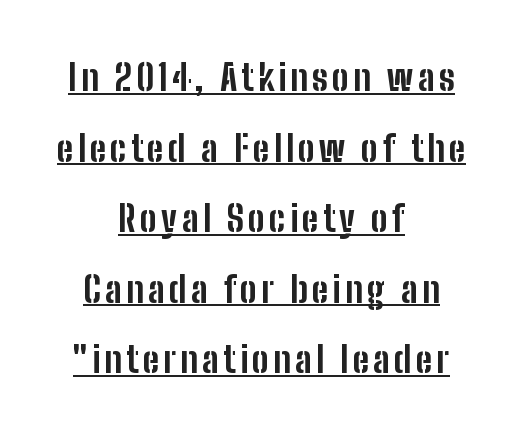
The image shows 36 px bold, condensed sans-serif type, upright; set centered, loose line spacing (1.96x), underlined; low stroke contrast and a medium x-height.
